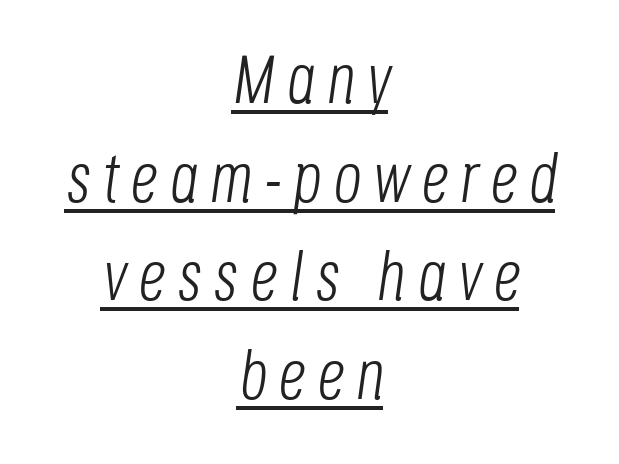
Where is the straight margin? There isn't one; the lines are centered. Looking at the ascenders, they clearly lean. Notice how descenders clear the ascenders below comfortably — that's standard leading. A light-to-regular cut is what we see here. The passage shown is underscored from start to finish. Looks like regular typesetting: each glyph gets only the width it needs.
